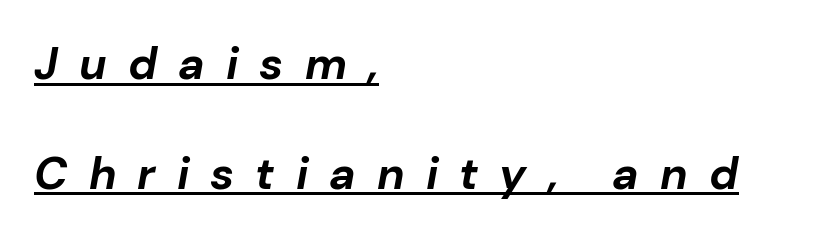
Q: Is the text bold? A: Yes.
Q: Is the text italic (slanted)? A: Yes, it leans right by about 10 degrees.
Q: Is the text underlined? A: Yes.
Q: How is the paragraph aligned? A: Left-aligned.
Q: Is the spacing between letters normal or unusually wide? A: Unusually wide.
Q: Is the spacing between lines tight, normal or loose? A: Loose.
Q: Width (condensed, normal, or wide)? A: Normal.
Q: Stroke contrast? A: Low.
Q: x-height? A: Medium.
Q: Monospaced? A: No.
